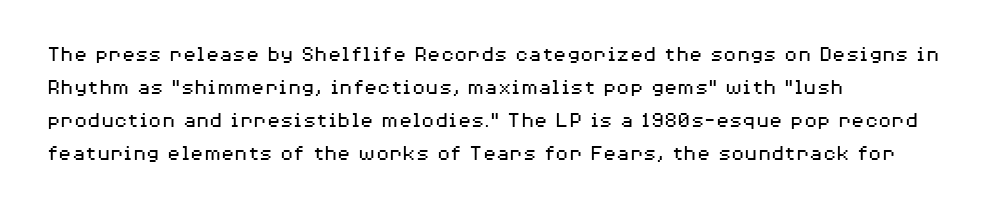
In terms of leading, this rendering sits right in the middle. Quick note: not italic, upright. Stems here are at most as thick as an everyday book face. Letter spacing: default.
